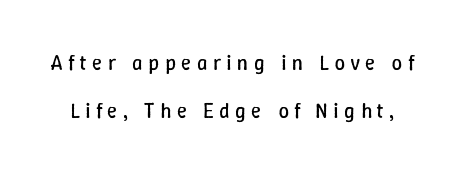
Q: Is the text bold? A: No.
Q: Is the text italic (slanted)? A: No, it is upright.
Q: Is the text underlined? A: No.
Q: Is the spacing between letters normal or unusually wide? A: Unusually wide.
Q: Is the spacing between lines tight, normal or loose? A: Loose.
